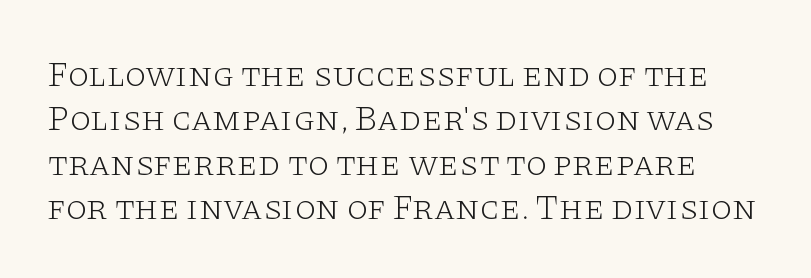
Q: Is the text bold? A: No.
Q: Is the text italic (slanted)? A: No, it is upright.
Q: Is the typeface a serif or a sans-serif typeface? A: Serif.
Q: Is the text underlined? A: No.
Q: Is the spacing between letters normal or unusually wide? A: Normal.
Q: Is the spacing between lines tight, normal or loose? A: Normal.
Q: Width (condensed, normal, or wide)? A: Wide.
Q: Stroke contrast? A: Low.
Q: x-height? A: Large.
Q: Monospaced? A: No.
